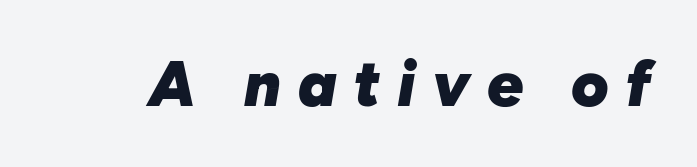
Yep, that's italic — everything's leaning. Character widths vary here, with narrow letters taking less room than wide ones. The words here are not underlined. Heft: maximum for text — a bold.
